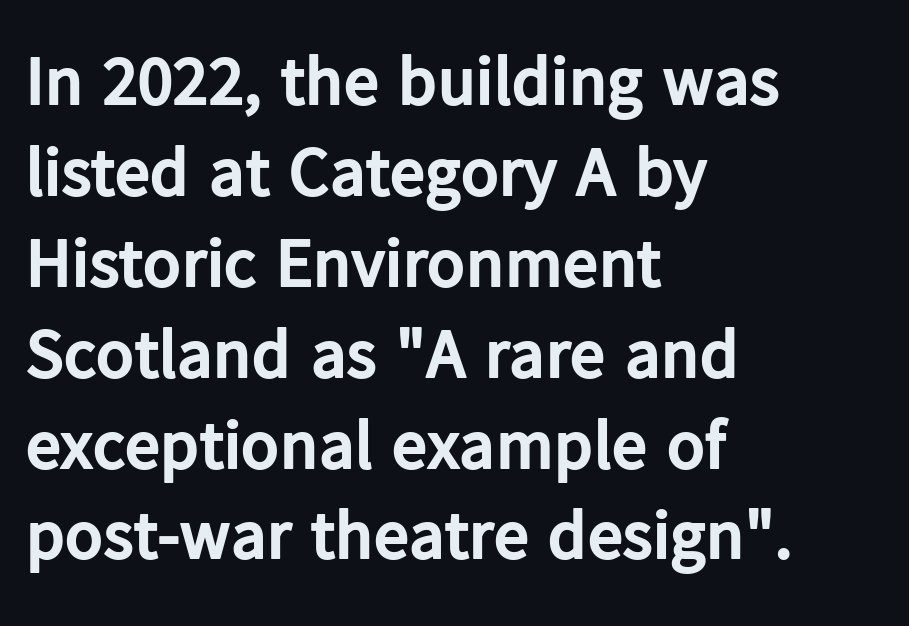
{"serif": "no", "italic": "no", "bold": "yes", "weight": "bold", "width": "normal", "stroke_contrast": "low", "x_height": "medium", "monospaced": "no", "underline": "no", "align": "left", "line_spacing": "normal", "line_spacing_ratio": 1.28, "letter_spacing": "normal", "letter_spacing_em": 0.0, "glyph_px": 71}
